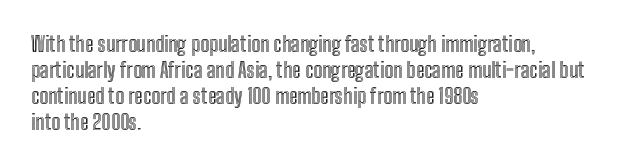
The typesetter chose a ragged-right arrangement here. The type sits square on the baseline with zero lean. There is no visible air inserted between adjacent glyphs. Has an underline been added? It has not.
